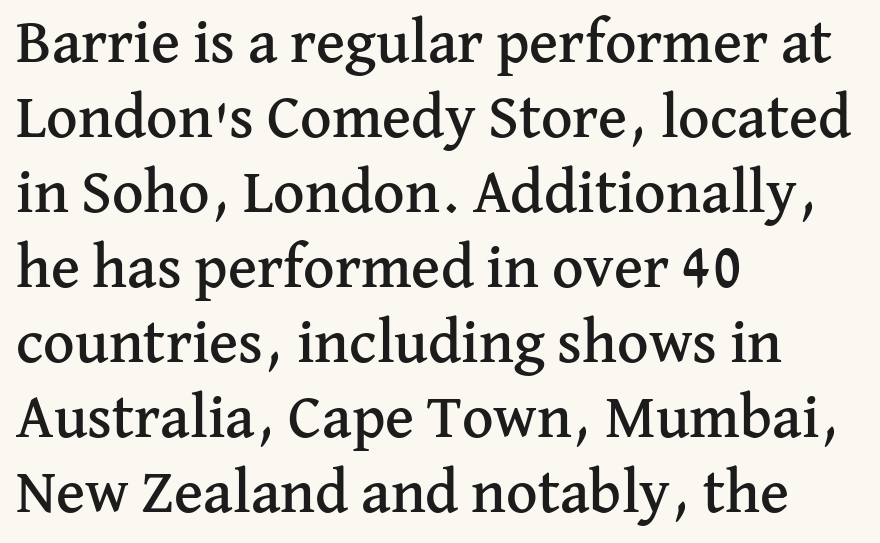
{"serif": "yes", "italic": "no", "width": "normal", "stroke_contrast": "medium", "x_height": "medium", "monospaced": "no", "underline": "no", "align": "left", "line_spacing_ratio": 1.23, "letter_spacing": "normal", "letter_spacing_em": 0.0, "glyph_px": 61}
